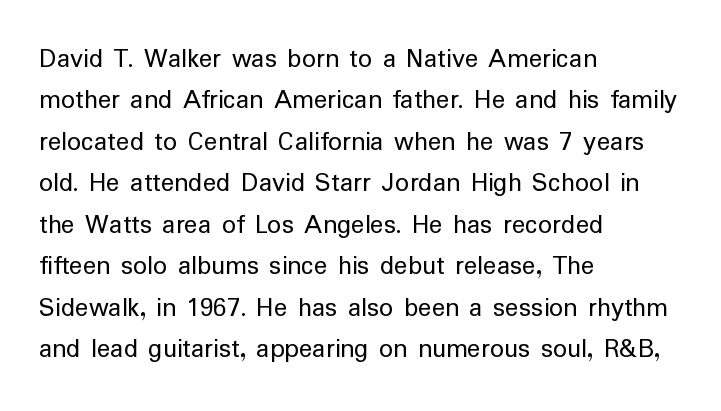
A student would call this left alignment; a typographer would say flush left, rag right. Students, observe: this is what conventionally led text looks like. These lines keep a tight, regular rhythm from letter to letter. No heavy texture on the line: the type isn't bold. Beneath every word, the page is bare. This rendering employs a face without finishing strokes, i.e., a sans-serif.
